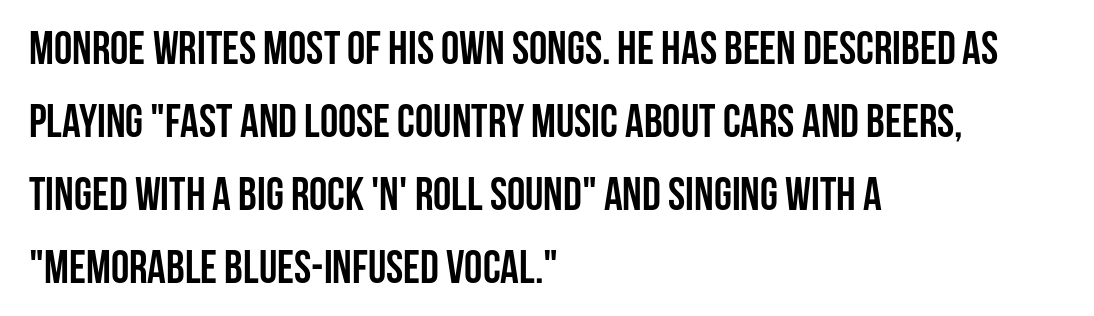
The image shows 46 px semibold, condensed sans-serif type, upright; set left-aligned, normal line spacing (1.59x), normal letter spacing, not underlined; low stroke contrast and a large x-height.
